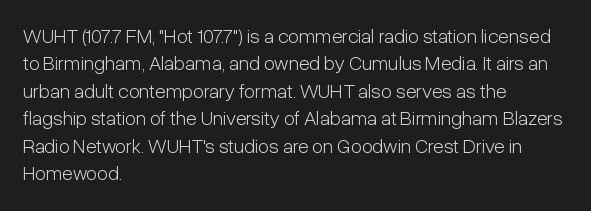
The image shows 20 px text type, upright; set left-aligned, normal line spacing (1.37x), normal letter spacing, not underlined.
